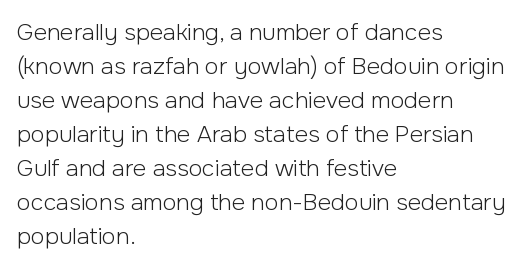
The type sits square on the baseline with zero lean. Stem width sits at or under what a default text font uses. Horizontally, the lines are justified to the leading edge only. This sample keeps an unexceptional amount of space between lines. The space beneath each line is pristine and unruled. There is no visible air inserted between adjacent glyphs.
